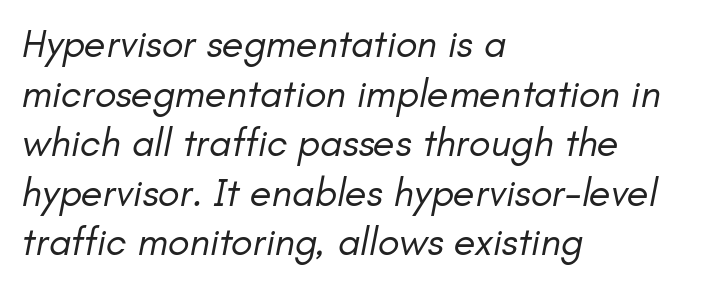
{"italic": "yes", "lean": "right", "slant_degrees": 11, "bold": "no", "weight": "regular", "width": "normal", "stroke_contrast": "low", "x_height": "small", "monospaced": "no", "underline": "no", "align": "left", "line_spacing_ratio": 1.24, "letter_spacing": "normal", "letter_spacing_em": 0.0, "glyph_px": 40}
